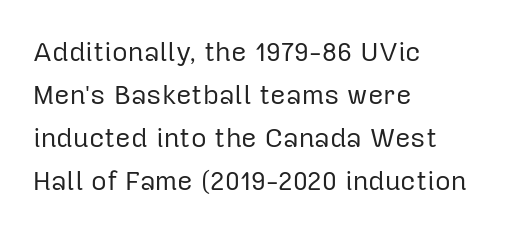
{"italic": "no", "bold": "no", "underline": "no", "align": "left", "line_spacing": "normal", "line_spacing_ratio": 1.59, "letter_spacing": "normal", "letter_spacing_em": 0.0, "glyph_px": 27}
